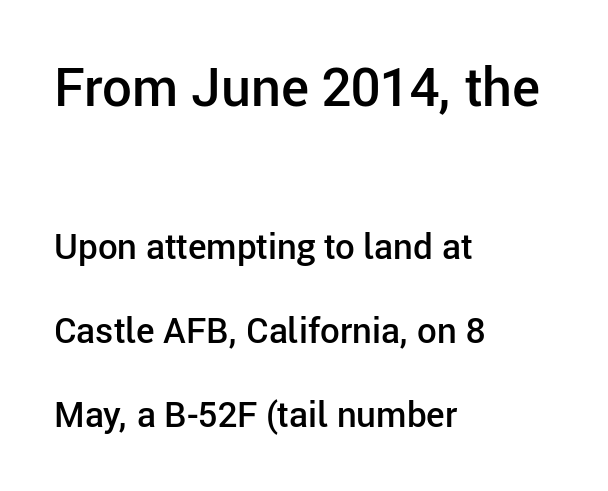
Here the first block reads like a headline and the second like body copy. Italic: no, the glyphs are upright roman. Type without underlining. Vertically, the passage feels expansive, rows floating well apart. Think of a printed novel: that variable character pitch is what you see here.
